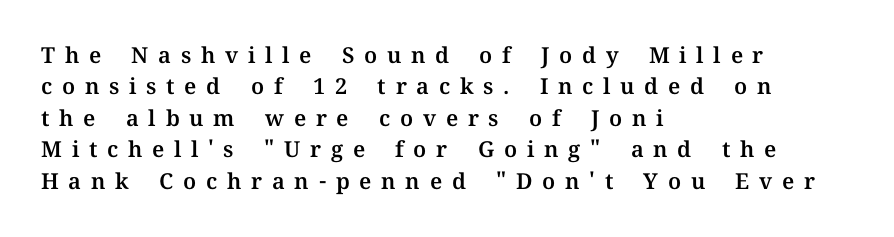
{"italic": "no", "underline": "no", "align": "left", "line_spacing": "normal", "line_spacing_ratio": 1.43, "letter_spacing": "wide", "letter_spacing_em": 0.44, "glyph_px": 22}
